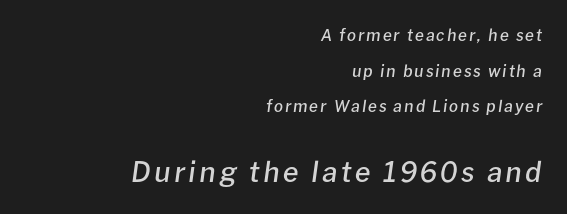
Q: Is the text bold? A: Semi-bold.
Q: Is the text italic (slanted)? A: Yes, it leans right by about 8 degrees.
Q: Is the text underlined? A: No.
Q: How is the paragraph aligned? A: Right-aligned.
Q: Is the spacing between lines tight, normal or loose? A: Loose.
Q: Which block of text is set in a larger size, the first (top) or the second (bottom)? A: The second (bottom) one.
Q: Width (condensed, normal, or wide)? A: Normal.
Q: Stroke contrast? A: Low.
Q: x-height? A: Medium.
Q: Monospaced? A: No.
